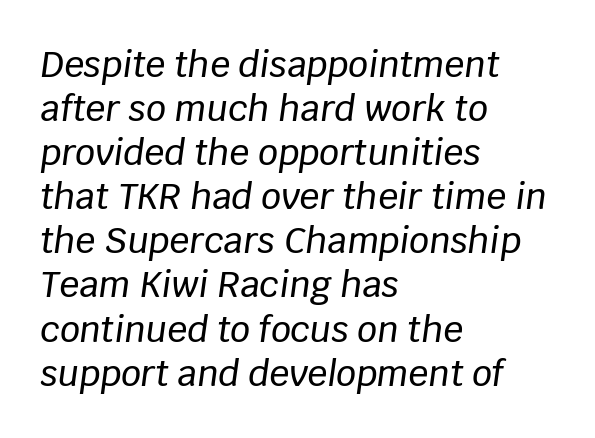
The image shows 35 px text type, italic (leaning right); set left-aligned, normal line spacing (1.26x), normal letter spacing, not underlined; low stroke contrast and a large x-height.
